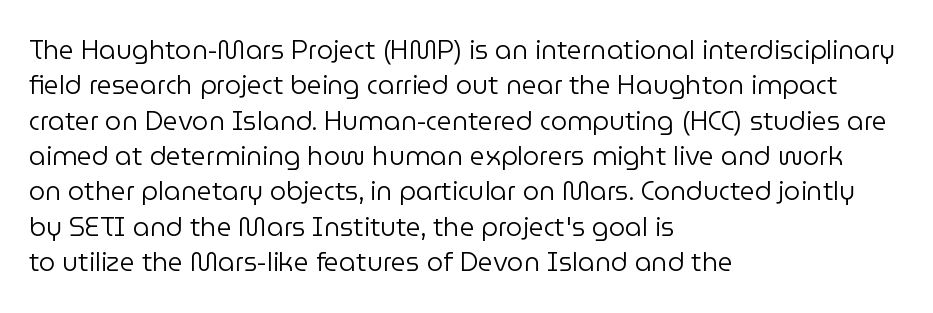
The image shows 26 px text type, upright; set left-aligned, normal line spacing (1.36x), normal letter spacing, not underlined.
